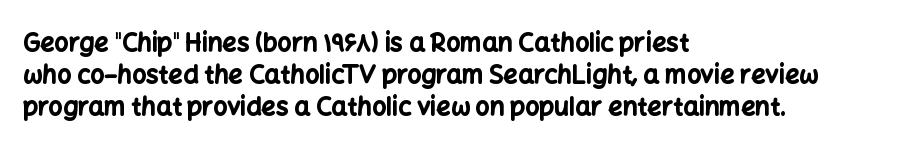
The image shows 25 px bold type, upright; set left-aligned, normal line spacing (1.28x), normal letter spacing, not underlined.
